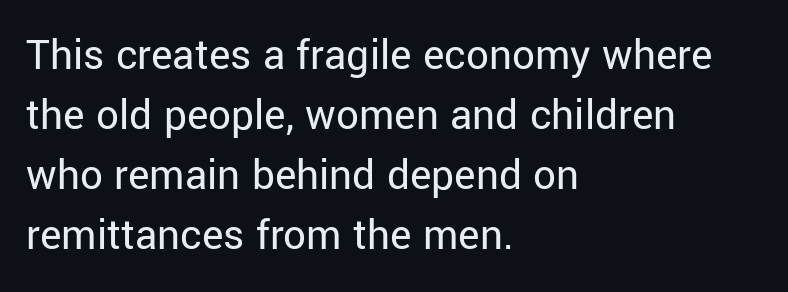
The image shows 45 px regular-weight sans-serif type, upright; set left-aligned, normal line spacing (1.33x), normal letter spacing, not underlined; low stroke contrast and a medium x-height.
